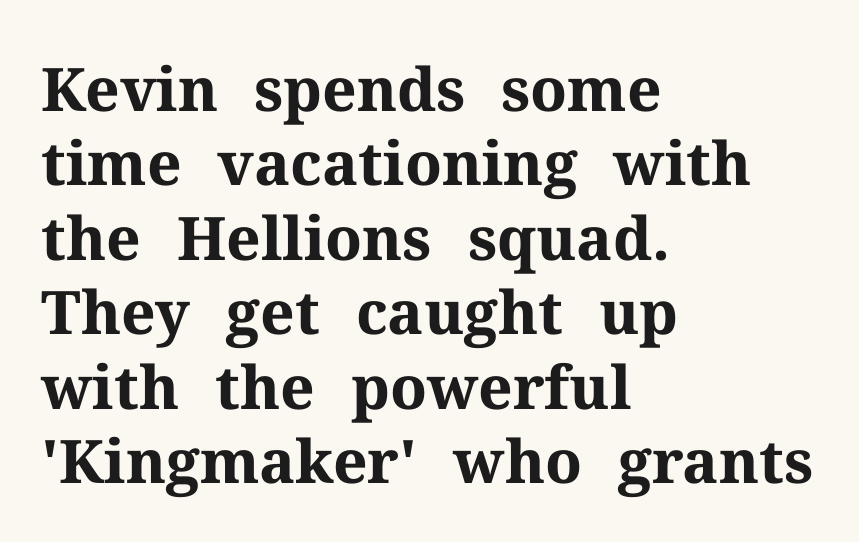
The image shows 60 px bold serif type, upright; set left-aligned, line spacing 1.24x, normal letter spacing, not underlined; medium stroke contrast and a medium x-height.
